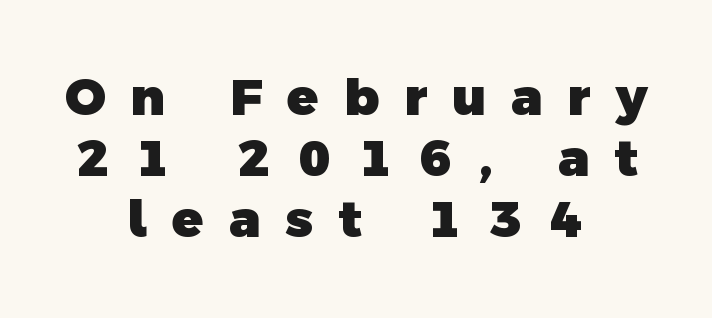
Q: Is the text bold? A: Yes.
Q: Is the typeface a serif or a sans-serif typeface? A: Sans-serif.
Q: Is the text underlined? A: No.
Q: How is the paragraph aligned? A: Centered.
Q: Is the spacing between letters normal or unusually wide? A: Unusually wide.
Q: Width (condensed, normal, or wide)? A: Normal.
Q: x-height? A: Medium.
Q: Monospaced? A: No.
